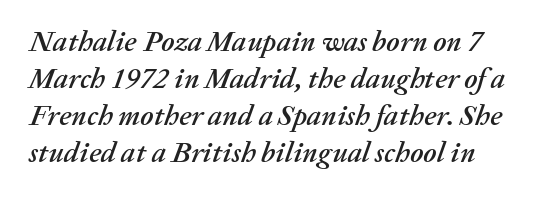
{"italic": "yes", "lean": "right", "slant_degrees": 20, "width": "normal", "stroke_contrast": "medium", "x_height": "medium", "monospaced": "no", "underline": "no", "line_spacing": "normal", "line_spacing_ratio": 1.28, "letter_spacing": "normal", "letter_spacing_em": 0.0, "glyph_px": 29}
